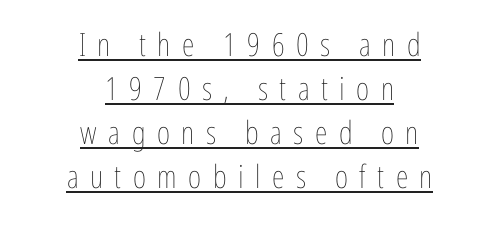
Glyph-to-glyph distance is far greater than everyday printed text. The vertical gap from one line to the next is medium. Is there an underline? Yes — a line sits under the letters. Quick note: not italic, upright. Note the varied advance widths — an 'i' is clearly narrower than an 'm'. Caption: multi-line text, centered on the measure.
